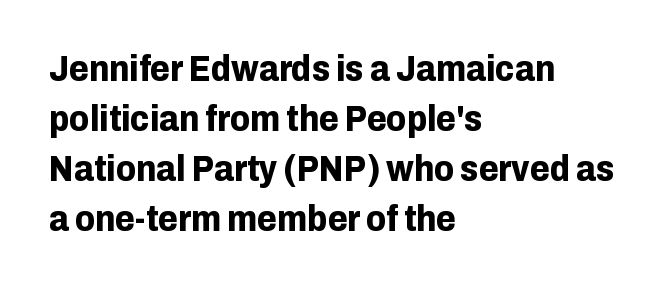
Q: Is the text bold? A: Yes.
Q: Is the text italic (slanted)? A: No, it is upright.
Q: Is the typeface a serif or a sans-serif typeface? A: Sans-serif.
Q: Is the text underlined? A: No.
Q: How is the paragraph aligned? A: Left-aligned.
Q: Is the spacing between letters normal or unusually wide? A: Normal.
Q: Is the spacing between lines tight, normal or loose? A: Normal.
Q: Width (condensed, normal, or wide)? A: Normal.
Q: Stroke contrast? A: Low.
Q: x-height? A: Medium.
Q: Monospaced? A: No.
